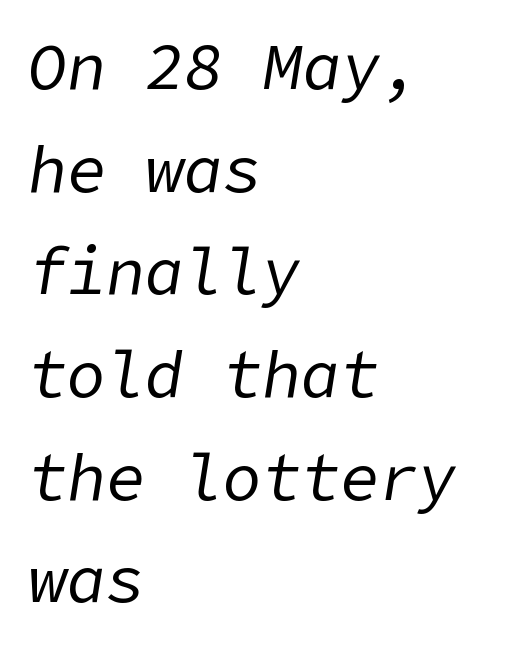
Italic? Definitely — the glyphs are oblique. The gap between lines stays unmarked. Inter-character spacing is left at the font's built-in metrics. Letters have the restrained weight of plain body copy at most. Where is the straight margin? On the left.
